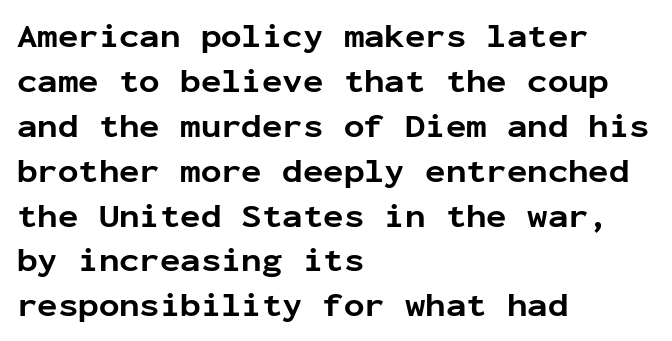
Q: Is the text bold? A: Yes.
Q: Is the text italic (slanted)? A: No, it is upright.
Q: Is the typeface a serif or a sans-serif typeface? A: Sans-serif.
Q: Is the text underlined? A: No.
Q: How is the paragraph aligned? A: Left-aligned.
Q: Is the spacing between letters normal or unusually wide? A: Normal.
Q: Is the spacing between lines tight, normal or loose? A: Normal.
Q: Width (condensed, normal, or wide)? A: Normal.
Q: Stroke contrast? A: Low.
Q: x-height? A: Medium.
Q: Monospaced? A: Yes.
